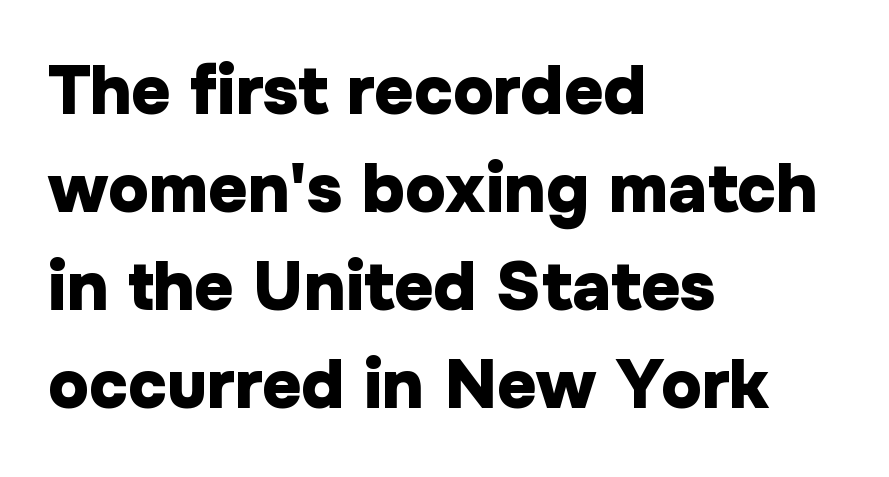
A sans-serif font was chosen for this passage. Notice how the stems are strictly vertical — no italics here. Reading down the block, your eye returns to a fixed left position each line. Is there much room between lines? A standard amount, neither cramped nor airy. Letters rest on an invisible, unmarked baseline. Varying glyph widths throughout — classic text-font behaviour.
